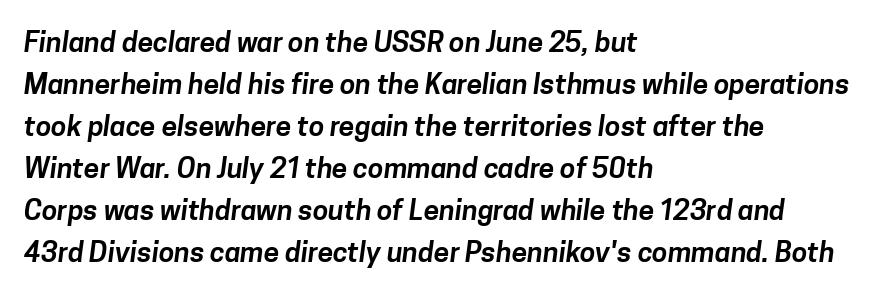
Font category for this specimen: sans-serif. The space directly below the letters is spotless. What's the leading like? Ordinary, nothing unusual. Left-aligned paragraph, ragged on the right.
